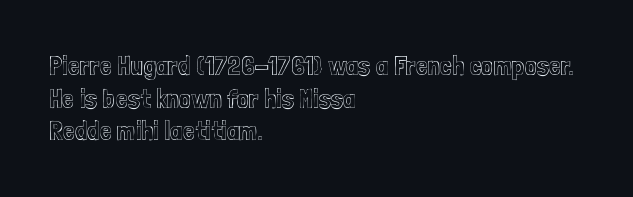
Words float on clear page, feet unadorned. Words appear dense and cohesive because spacing is normal. The lettering holds an erect, upright posture throughout. If you drew a ruler down the left edge, every line would touch it.
